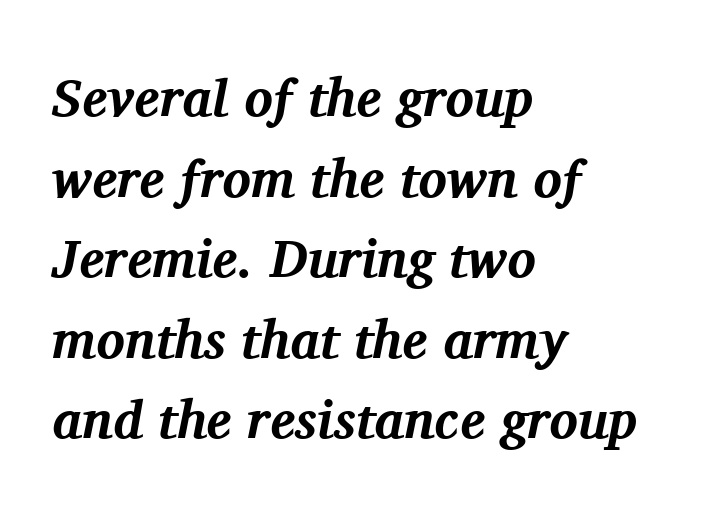
Q: Is the text bold? A: Yes.
Q: Is the text italic (slanted)? A: Yes, it leans right by about 11 degrees.
Q: Is the typeface a serif or a sans-serif typeface? A: Serif.
Q: Is the text underlined? A: No.
Q: How is the paragraph aligned? A: Left-aligned.
Q: Is the spacing between letters normal or unusually wide? A: Normal.
Q: Is the spacing between lines tight, normal or loose? A: Normal.
Q: Width (condensed, normal, or wide)? A: Normal.
Q: Stroke contrast? A: Medium.
Q: x-height? A: Medium.
Q: Monospaced? A: No.
